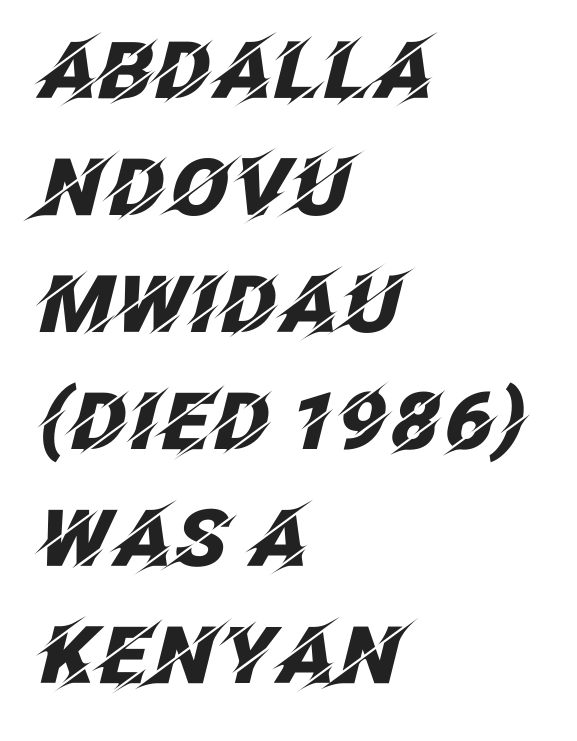
A typesetter would call this leading conventional body-copy spacing. Italic: yes, the glyphs are oblique. Varying glyph widths throughout — classic text-font behaviour. In terms of weight, the rendering is a true, heavy bold. Clear beneath every line of the passage. The paragraph shown leans on its left margin.
